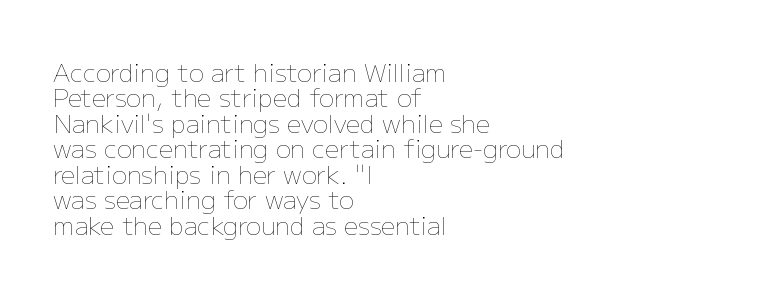
This block would grow much taller if given ordinary leading; it's compressed now. The font sits on the lighter half of the weight spectrum, regular included. Line beginnings align vertically; line endings do not. The tracking reads as untouched default to a designer's eye. These lines were composed using upright roman letters. Check the space under the baseline: it is left empty.
